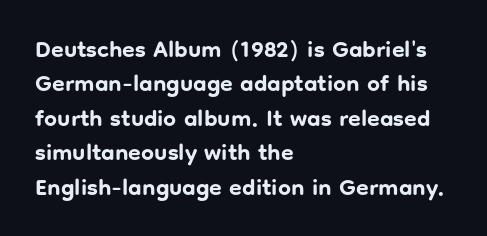
Q: Is the text bold? A: Yes.
Q: Is the text italic (slanted)? A: No, it is upright.
Q: Is the text underlined? A: No.
Q: How is the paragraph aligned? A: Left-aligned.
Q: Is the spacing between letters normal or unusually wide? A: Normal.
Q: Is the spacing between lines tight, normal or loose? A: Normal.
